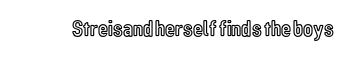
Each word holds together tightly as a unit, with standard inter-letter gaps. Posture: upright roman. The specimen omits any rule beneath the text block's lines.
